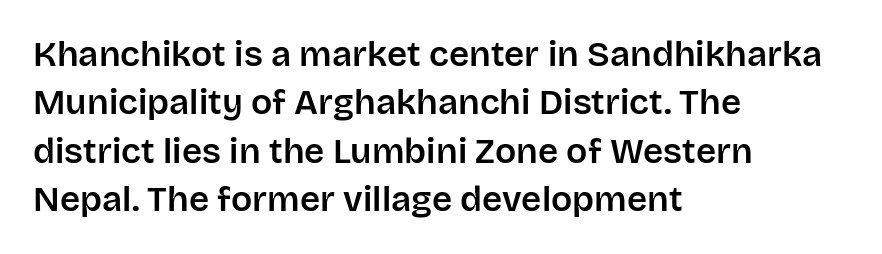
Q: Is the text italic (slanted)? A: No, it is upright.
Q: Is the typeface a serif or a sans-serif typeface? A: Sans-serif.
Q: Is the text underlined? A: No.
Q: How is the paragraph aligned? A: Left-aligned.
Q: Is the spacing between letters normal or unusually wide? A: Normal.
Q: Is the spacing between lines tight, normal or loose? A: Normal.
Q: Width (condensed, normal, or wide)? A: Normal.
Q: Stroke contrast? A: Low.
Q: x-height? A: Large.
Q: Monospaced? A: No.
